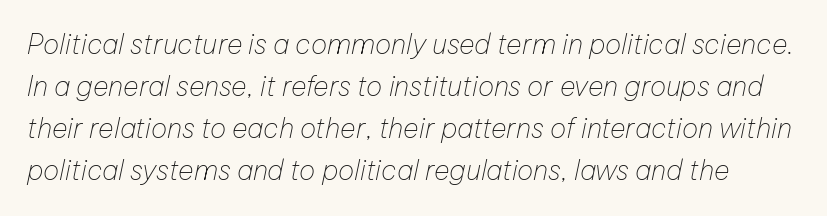
The image shows 27 px text type, italic (leaning right); set normal line spacing (1.56x), normal letter spacing, not underlined.
